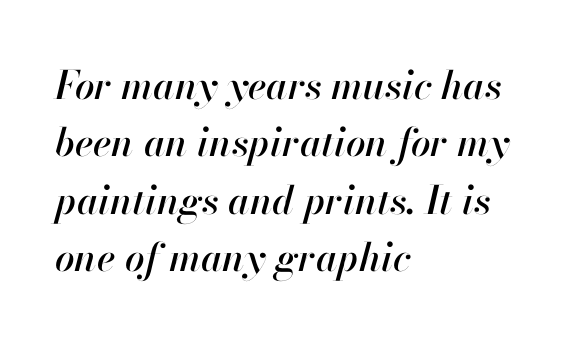
The image shows 39 px text type, italic (leaning right); set left-aligned, normal line spacing (1.47x), normal letter spacing, not underlined; high stroke contrast and a small x-height.
